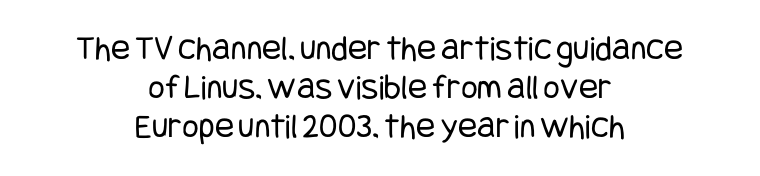
A quiet, ordinary-to-light weight characterises the typeface. These lines are centered, leaving both edges ragged. Are there feet on the stems? There aren't — it's a sans. The area under the type is left untouched. Does the lettering tilt? It doesn't — this is upright. Is the letter spacing exaggerated? No — it looks like the ordinary default.
